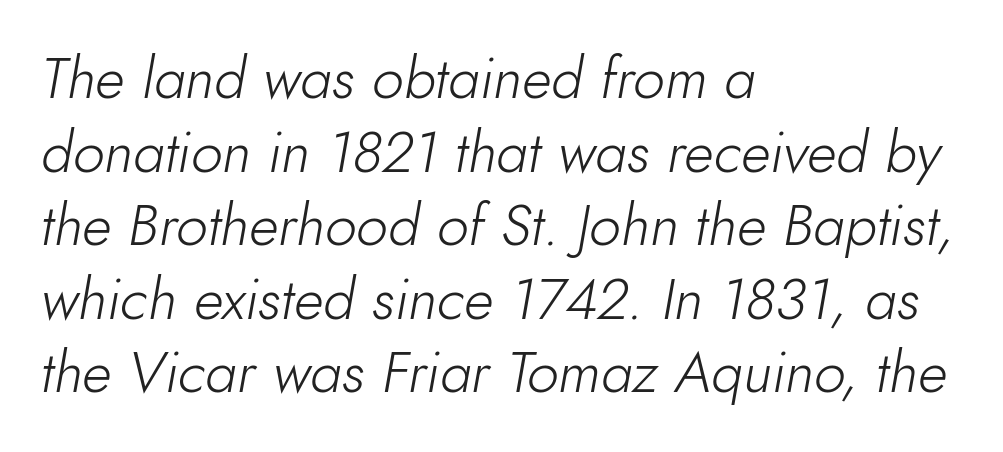
The image shows 57 px light type, italic (leaning right); set left-aligned, normal line spacing (1.29x), normal letter spacing, not underlined; low stroke contrast and a small x-height.
